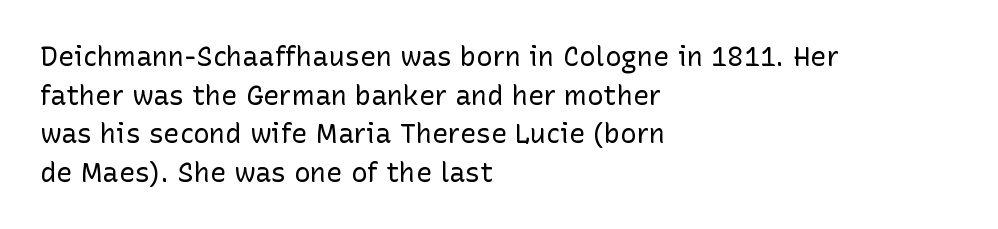
The image shows 27 px text type, upright; set left-aligned, normal line spacing (1.43x), normal letter spacing, not underlined.
